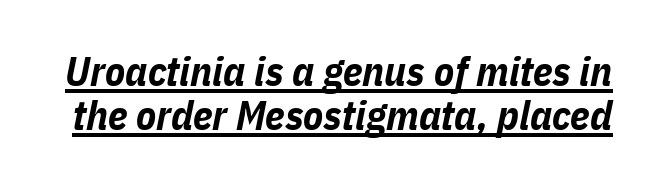
Students, observe the line beneath the letters — that is underlining. The passage shown has conventional tracking throughout. Honestly, the rows look squashed on top of each other. You can tell it's italic because the verticals aren't actually vertical.
